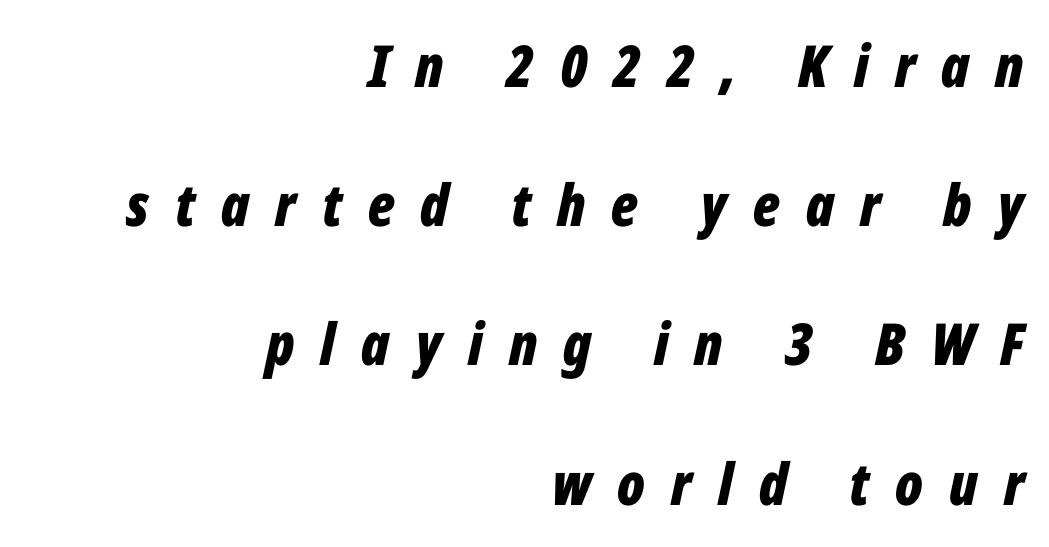
Q: Is the text bold? A: Yes.
Q: Is the text italic (slanted)? A: Yes, it leans right by about 12 degrees.
Q: Is the text underlined? A: No.
Q: How is the paragraph aligned? A: Right-aligned.
Q: Is the spacing between letters normal or unusually wide? A: Unusually wide.
Q: Is the spacing between lines tight, normal or loose? A: Loose.
Q: Width (condensed, normal, or wide)? A: Condensed.
Q: Stroke contrast? A: Low.
Q: x-height? A: Medium.
Q: Monospaced? A: No.
